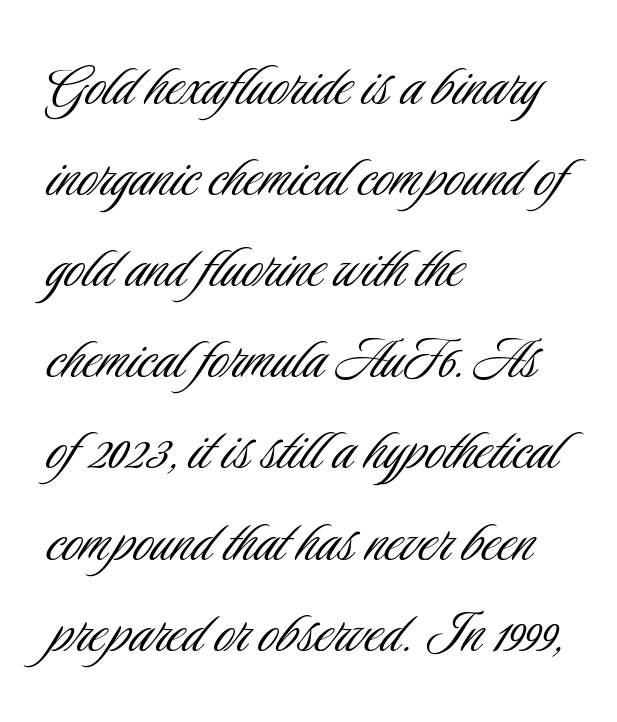
The image shows 67 px light, condensed sans-serif type; set left-aligned, normal line spacing (1.36x), normal letter spacing, not underlined; low stroke contrast and a small x-height.
